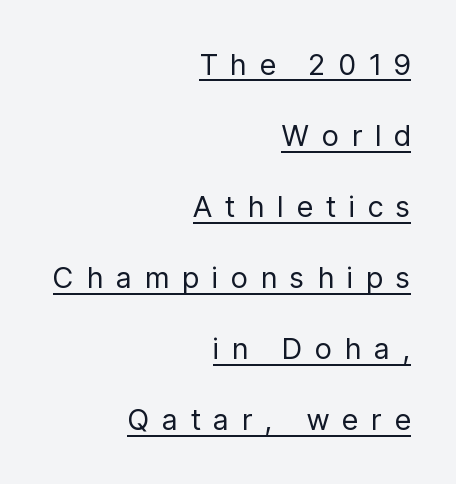
Q: Is the text bold? A: No.
Q: Is the text italic (slanted)? A: No, it is upright.
Q: Is the typeface a serif or a sans-serif typeface? A: Sans-serif.
Q: Is the text underlined? A: Yes.
Q: How is the paragraph aligned? A: Right-aligned.
Q: Is the spacing between letters normal or unusually wide? A: Unusually wide.
Q: Is the spacing between lines tight, normal or loose? A: Loose.
Q: Width (condensed, normal, or wide)? A: Condensed.
Q: Stroke contrast? A: Low.
Q: x-height? A: Medium.
Q: Monospaced? A: No.
